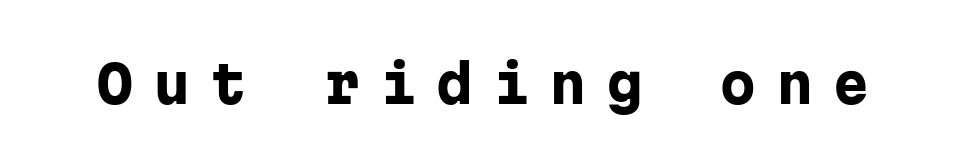
The image shows 51 px heavy sans-serif type, upright, monospaced; set unusually wide letter spacing (+0.41 em), not underlined; low stroke contrast and a medium x-height.
